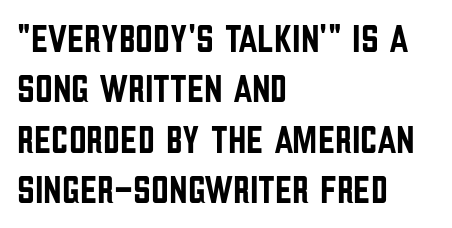
The image shows 39 px condensed sans-serif type, upright; set left-aligned, normal line spacing (1.29x), normal letter spacing, not underlined; low stroke contrast and a large x-height.
